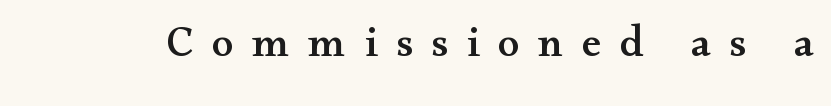
Q: Is the text italic (slanted)? A: No, it is upright.
Q: Is the typeface a serif or a sans-serif typeface? A: Serif.
Q: Is the text underlined? A: No.
Q: Is the spacing between letters normal or unusually wide? A: Unusually wide.
Q: Width (condensed, normal, or wide)? A: Wide.
Q: Stroke contrast? A: Medium.
Q: x-height? A: Small.
Q: Monospaced? A: No.
